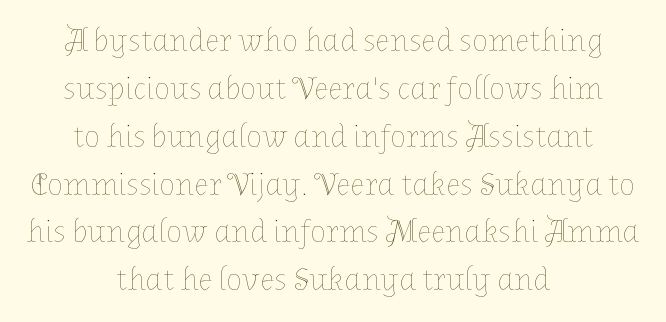
The image shows 33 px thin type, upright; set centered, normal line spacing (1.45x), normal letter spacing, not underlined; low stroke contrast and a medium x-height.
